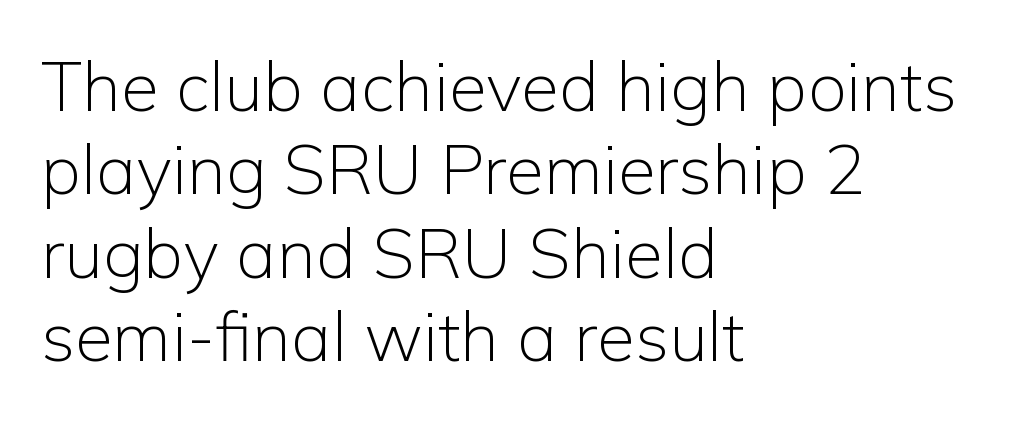
Tracking here is standard; glyphs follow each other at the usual distance. Just letters on the line, the space beneath them empty. The compositor pushed each line to the left boundary. A sans-serif font was chosen for this passage. Characters remain perfectly vertical along every line.
